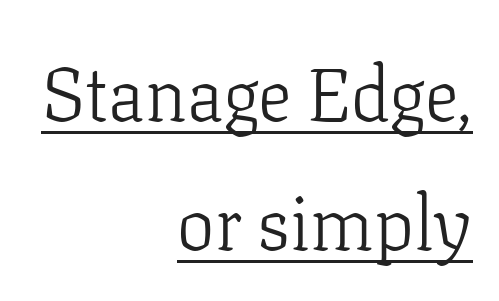
The image shows 75 px light serif type, upright; set right-aligned, line spacing 1.72x, normal letter spacing, underlined; low stroke contrast and a medium x-height.
